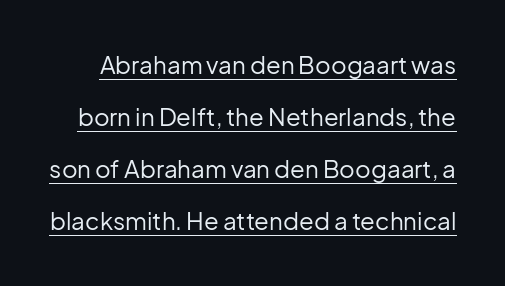
{"italic": "no", "bold": "no", "underline": "yes", "line_spacing": "loose", "line_spacing_ratio": 2.17, "letter_spacing": "normal", "letter_spacing_em": 0.0, "glyph_px": 24}
